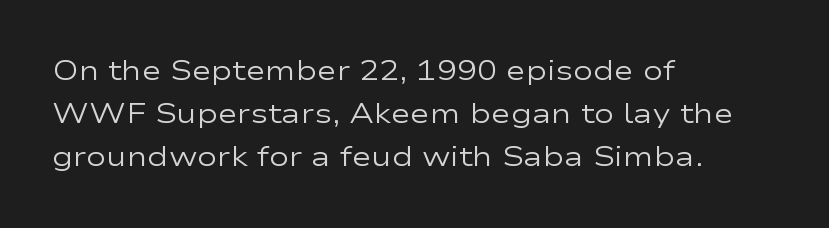
{"italic": "no", "bold": "no", "underline": "no", "align": "left", "line_spacing": "normal", "line_spacing_ratio": 1.59, "letter_spacing": "normal", "letter_spacing_em": 0.0, "glyph_px": 27}
